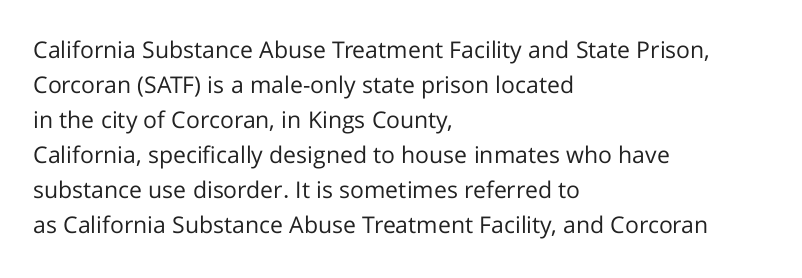
The image shows 23 px text type, upright; set left-aligned, normal line spacing (1.52x), normal letter spacing, not underlined.
